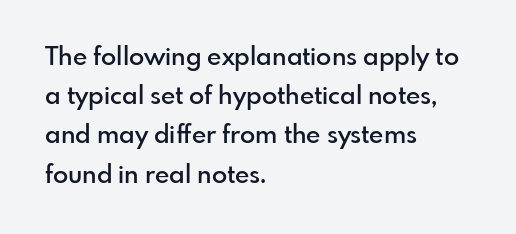
Q: Is the text bold? A: Semi-bold.
Q: Is the text italic (slanted)? A: No, it is upright.
Q: Is the text underlined? A: No.
Q: How is the paragraph aligned? A: Left-aligned.
Q: Is the spacing between letters normal or unusually wide? A: Normal.
Q: Is the spacing between lines tight, normal or loose? A: Normal.
